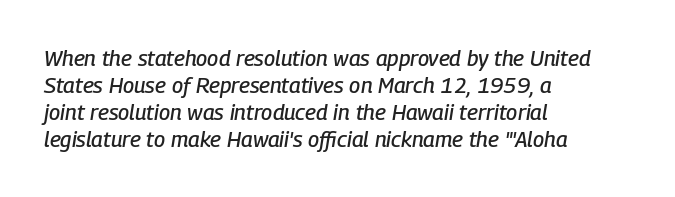
The image shows 22 px text type, italic (leaning right); set left-aligned, line spacing 1.23x, normal letter spacing, not underlined.
